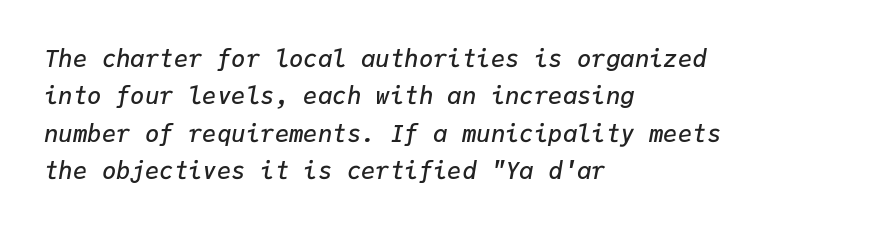
Posture: slanted. One-word summary of the alignment: left. Quick note: underline off. Characters follow at the spacing the type designer built in. The line-height multiplier appears to be the usual default. In terms of weight, the rendering is demibold, just under bold.
